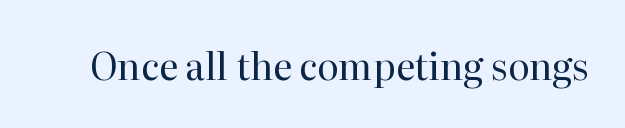
{"serif": "yes", "italic": "no", "bold": "no", "weight": "regular", "width": "normal", "stroke_contrast": "high", "x_height": "medium", "monospaced": "no", "underline": "no", "letter_spacing": "normal", "letter_spacing_em": 0.0, "glyph_px": 37}
